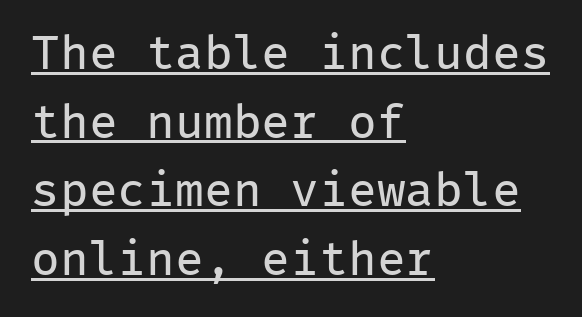
Q: Is the text bold? A: No.
Q: Is the text italic (slanted)? A: No, it is upright.
Q: Is the typeface a serif or a sans-serif typeface? A: Sans-serif.
Q: Is the text underlined? A: Yes.
Q: How is the paragraph aligned? A: Left-aligned.
Q: Is the spacing between letters normal or unusually wide? A: Normal.
Q: Is the spacing between lines tight, normal or loose? A: Normal.
Q: Width (condensed, normal, or wide)? A: Normal.
Q: Stroke contrast? A: Low.
Q: x-height? A: Medium.
Q: Monospaced? A: Yes.
